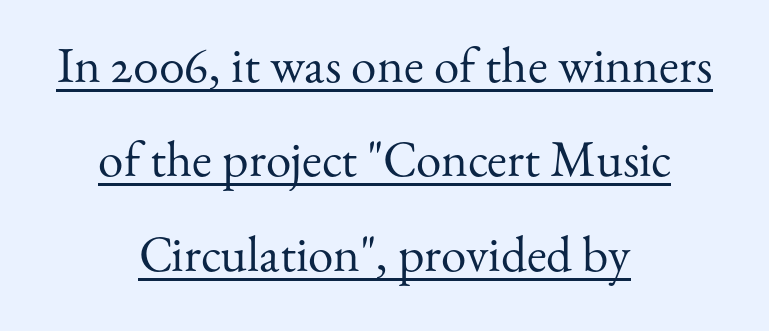
The rendering keeps characters at their native spacing. This reads as an unemphasized weight, regular at the heaviest. In terms of posture, this sample is upright. The compositor balanced each line on the midline. Note the varied advance widths — an 'i' is clearly narrower than an 'm'. A rule runs beneath these lines of type.
